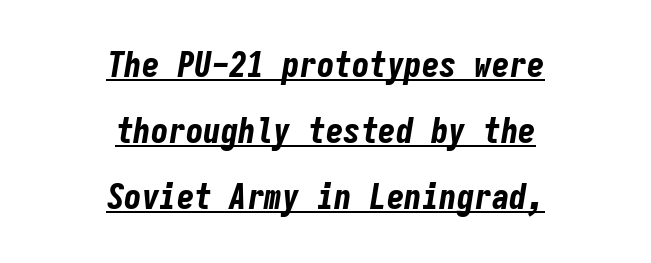
Heavy-handed strokes throughout: this text is bold. Looks like terminal output: every glyph gets an equal slot. A rule runs beneath these lines of type. Notice how the stems are inclined rather than vertical — that's the hallmark of italics.
